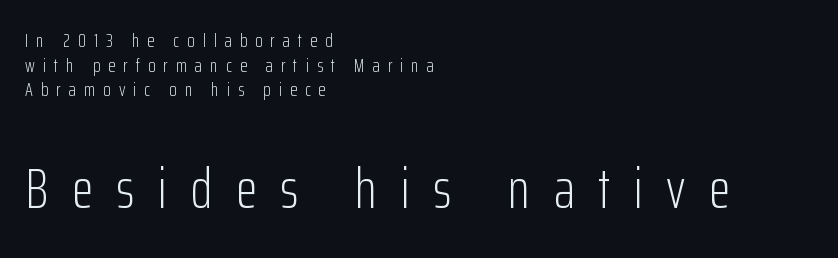
Q: Is the text bold? A: No.
Q: Is the text italic (slanted)? A: No, it is upright.
Q: Is the typeface a serif or a sans-serif typeface? A: Sans-serif.
Q: Is the text underlined? A: No.
Q: How is the paragraph aligned? A: Left-aligned.
Q: Is the spacing between letters normal or unusually wide? A: Unusually wide.
Q: Is the spacing between lines tight, normal or loose? A: Normal.
Q: Which block of text is set in a larger size, the first (top) or the second (bottom)? A: The second (bottom) one.
Q: Width (condensed, normal, or wide)? A: Condensed.
Q: Stroke contrast? A: Low.
Q: x-height? A: Medium.
Q: Monospaced? A: No.
